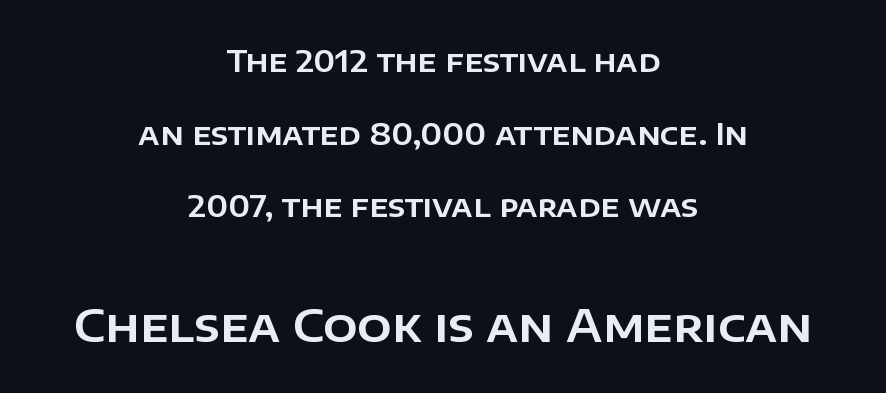
One glance says open: line gaps are wider than usual. Does the copy run flush right? No — it is centered line by line. Here the second block reads like a headline and the first like body copy. A typesetter would call this proportional, since set widths differ per character.
